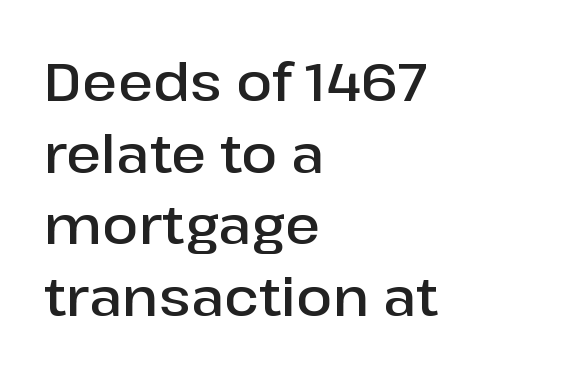
The image shows 53 px semibold sans-serif type, upright; set left-aligned, normal line spacing (1.35x), normal letter spacing, not underlined; low stroke contrast and a medium x-height.
